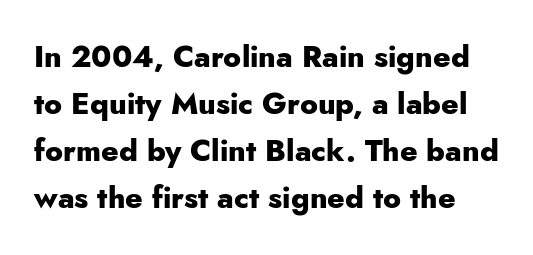
Heavy, bold letterforms. The characters display no serif detailing; their extremities are plain. A bare baseline throughout the passage. The space between consecutive lines is moderate.
